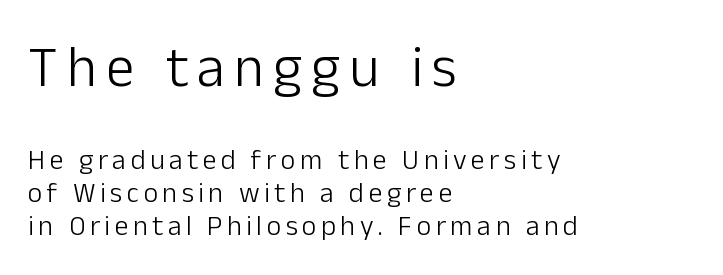
{"serif": "no", "italic": "no", "bold": "no", "weight": "light", "width": "normal", "stroke_contrast": "low", "x_height": "medium", "monospaced": "no", "underline": "no", "align": "left", "line_spacing_ratio": 1.17, "larger_block": "first", "size_ratio": 2.04, "glyph_px": 57}
